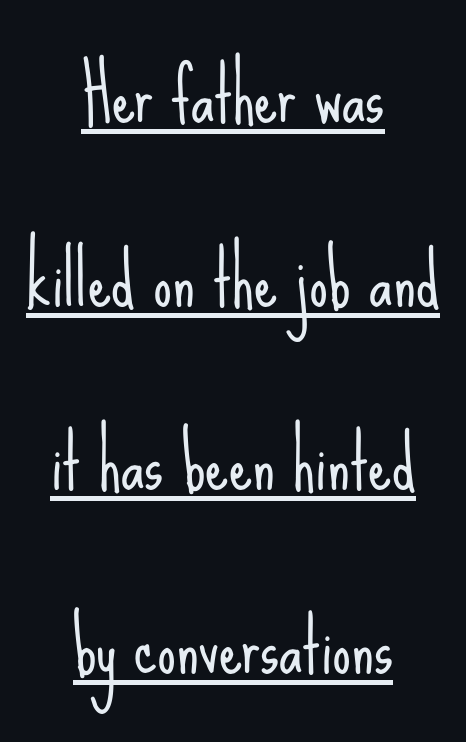
The image shows 74 px light, condensed sans-serif type, upright; set centered, loose line spacing (2.48x), normal letter spacing, underlined; low stroke contrast and a small x-height.
